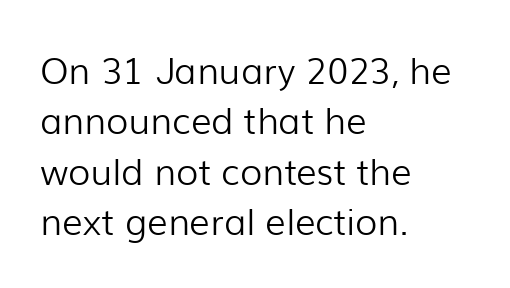
Q: Is the text bold? A: No.
Q: Is the text italic (slanted)? A: No, it is upright.
Q: Is the typeface a serif or a sans-serif typeface? A: Sans-serif.
Q: Is the text underlined? A: No.
Q: How is the paragraph aligned? A: Left-aligned.
Q: Is the spacing between letters normal or unusually wide? A: Normal.
Q: Is the spacing between lines tight, normal or loose? A: Normal.
Q: Width (condensed, normal, or wide)? A: Normal.
Q: Stroke contrast? A: Low.
Q: x-height? A: Medium.
Q: Monospaced? A: No.
